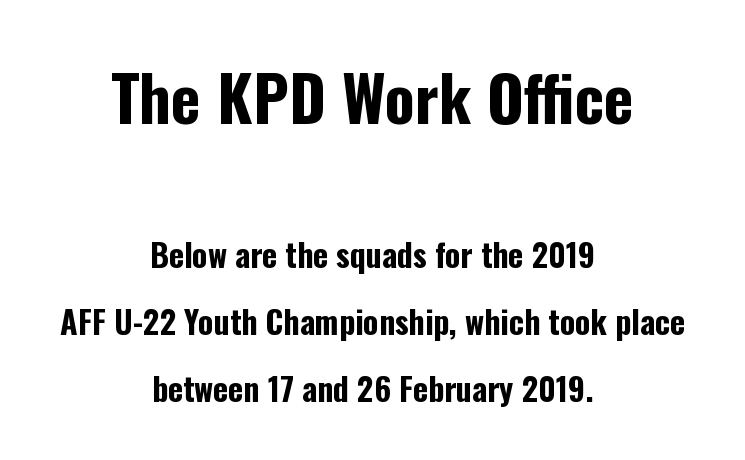
The strip under each line holds only bare page. The emphasis by scale lands on block number one, above. The letters carry no serifs — their stems end cleanly without finishing strokes. The setting favours the middle, as headings and verse often do.
